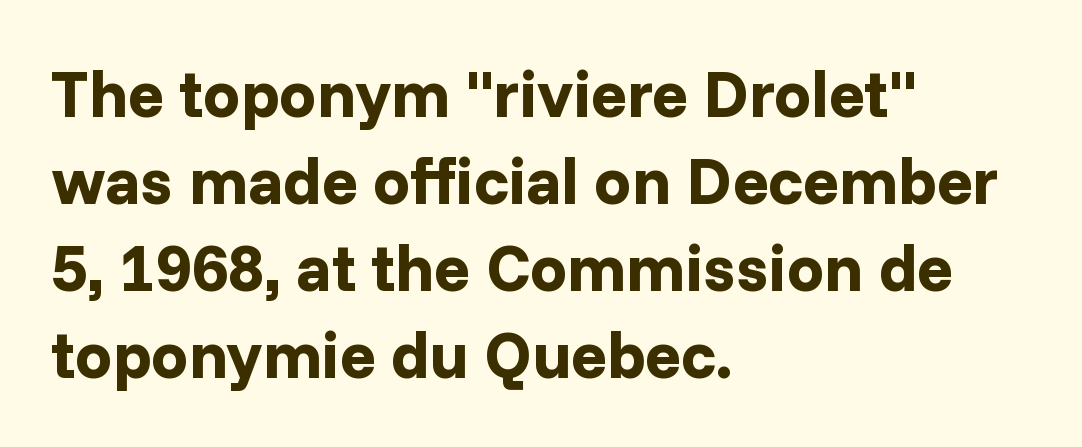
The image shows 66 px bold sans-serif type, upright; set left-aligned, normal line spacing (1.32x), normal letter spacing, not underlined; low stroke contrast and a medium x-height.
